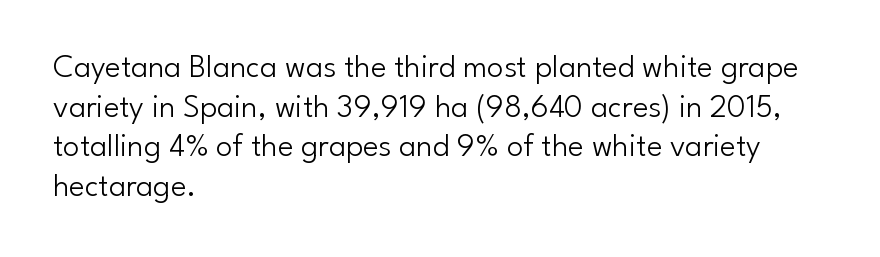
The image shows 33 px light sans-serif type, upright; set left-aligned, line spacing 1.2x, normal letter spacing, not underlined; low stroke contrast and a small x-height.
